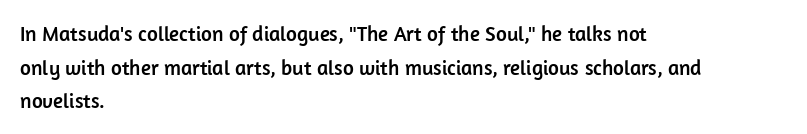
{"italic": "no", "underline": "no", "align": "left", "line_spacing": "normal", "line_spacing_ratio": 1.6, "letter_spacing": "normal", "letter_spacing_em": 0.0, "glyph_px": 21}
